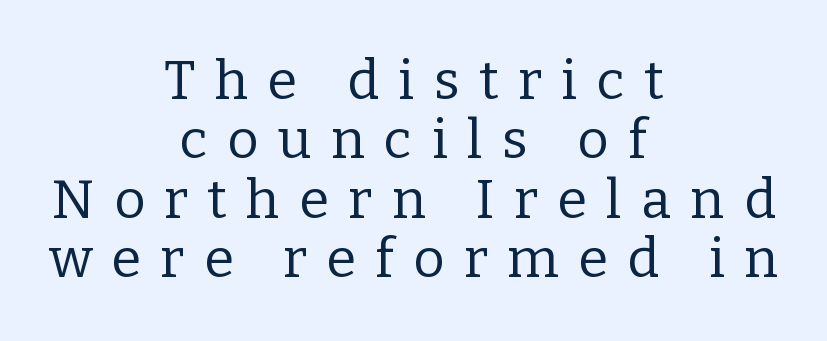
The image shows 54 px regular-weight serif type, upright; set centered, tight line spacing (1.1x), unusually wide letter spacing (+0.36 em), not underlined; low stroke contrast and a medium x-height.
